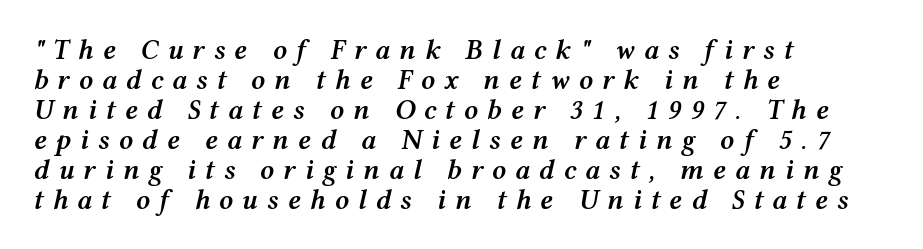
{"italic": "yes", "lean": "right", "slant_degrees": 12, "bold": "semi", "weight": "semibold", "width": "wide", "stroke_contrast": "medium", "x_height": "medium", "monospaced": "no", "underline": "no", "align": "left", "line_spacing": "tight", "line_spacing_ratio": 1.07, "letter_spacing": "wide", "letter_spacing_em": 0.32, "glyph_px": 28}
